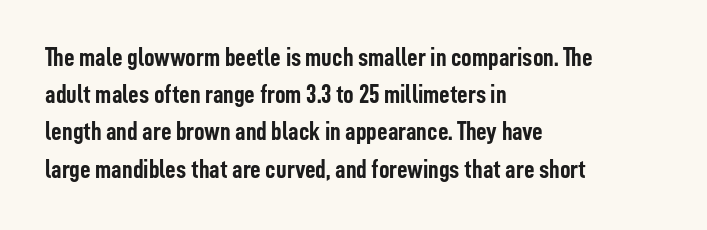
The image shows 26 px bold type, upright; set left-aligned, normal line spacing (1.43x), normal letter spacing, not underlined.
